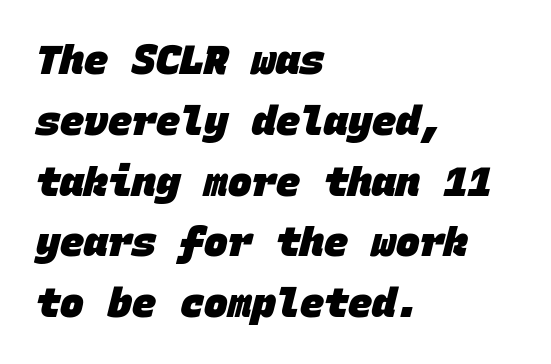
The image shows 40 px heavy sans-serif type, monospaced; set left-aligned, normal line spacing (1.52x), normal letter spacing, not underlined; low stroke contrast and a large x-height.
